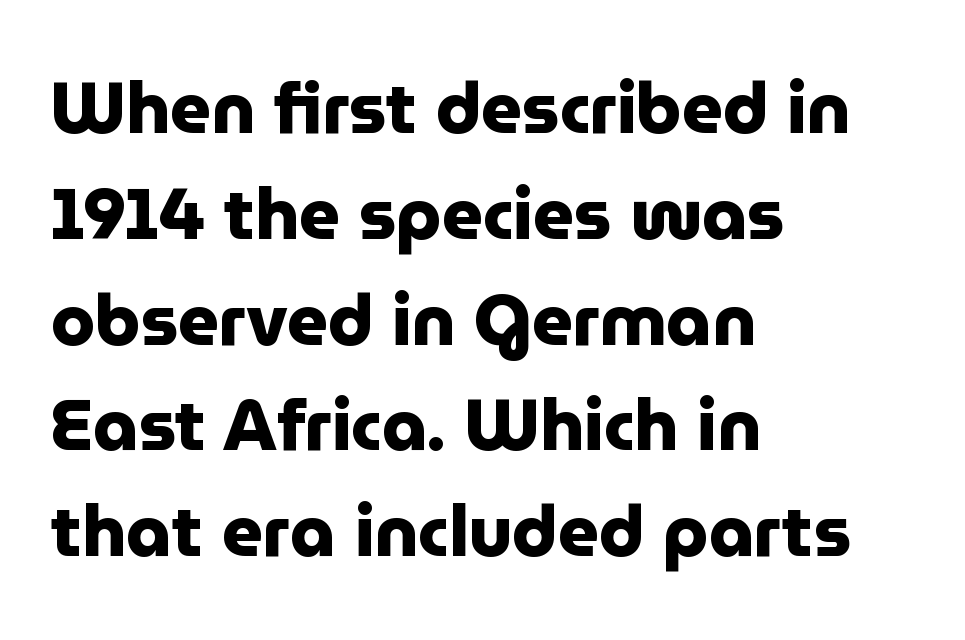
The image shows 71 px heavy sans-serif type, upright; set left-aligned, normal line spacing (1.49x), normal letter spacing, not underlined; low stroke contrast and a medium x-height.
